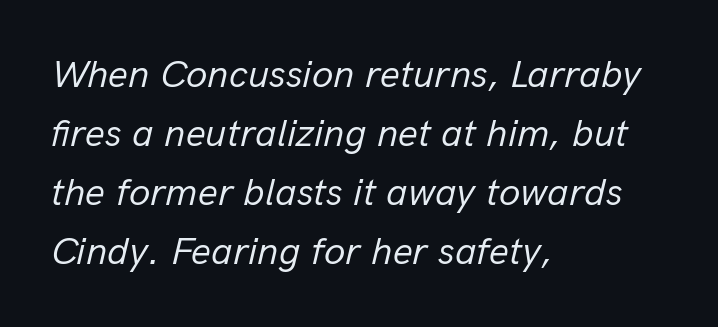
A typesetter would call this proportional, since set widths differ per character. Nothing heavy about these letters — not bold at all. How are the letters spaced? Ordinarily, with no added tracking. Evenly set lines give the paragraph a standard silhouette.
